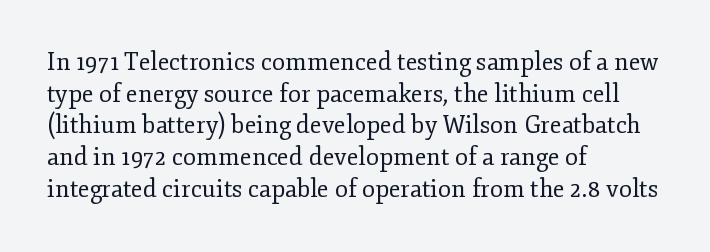
{"italic": "no", "bold": "no", "underline": "no", "align": "left", "line_spacing": "normal", "line_spacing_ratio": 1.32, "letter_spacing": "normal", "letter_spacing_em": 0.0, "glyph_px": 24}
